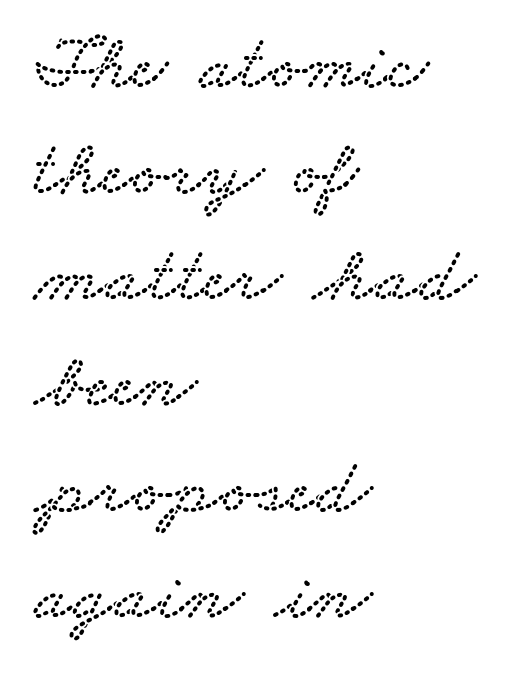
The image shows 78 px wide serif type; set left-aligned, normal line spacing (1.36x), normal letter spacing, not underlined; low stroke contrast and a small x-height.
